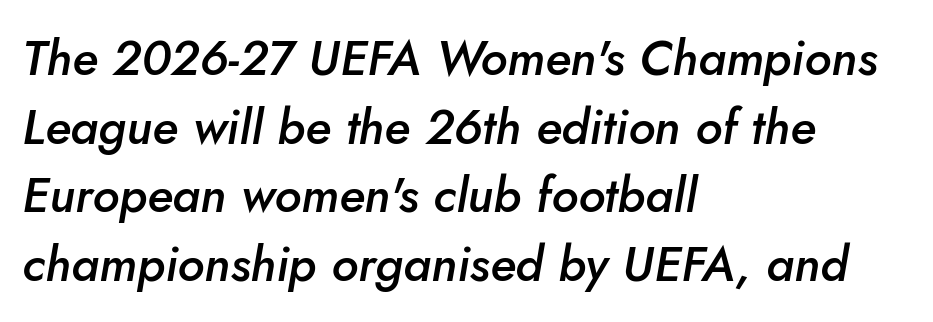
Q: Is the text bold? A: Semi-bold.
Q: Is the text italic (slanted)? A: Yes, it leans right by about 10 degrees.
Q: Is the text underlined? A: No.
Q: How is the paragraph aligned? A: Left-aligned.
Q: Is the spacing between letters normal or unusually wide? A: Normal.
Q: Is the spacing between lines tight, normal or loose? A: Normal.
Q: Width (condensed, normal, or wide)? A: Normal.
Q: Stroke contrast? A: Low.
Q: x-height? A: Small.
Q: Monospaced? A: No.
